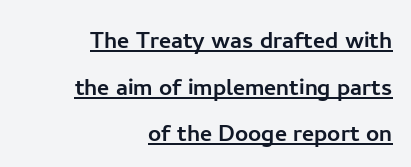
{"serif": "no", "italic": "no", "width": "normal", "stroke_contrast": "low", "x_height": "medium", "monospaced": "no", "underline": "yes", "align": "right", "line_spacing": "normal", "line_spacing_ratio": 1.61, "letter_spacing": "normal", "letter_spacing_em": 0.0, "glyph_px": 29}
